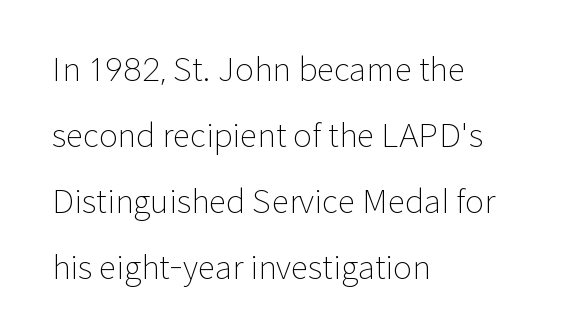
The image shows 32 px light sans-serif type, upright; set left-aligned, loose line spacing (2.06x), normal letter spacing, not underlined; low stroke contrast and a medium x-height.
